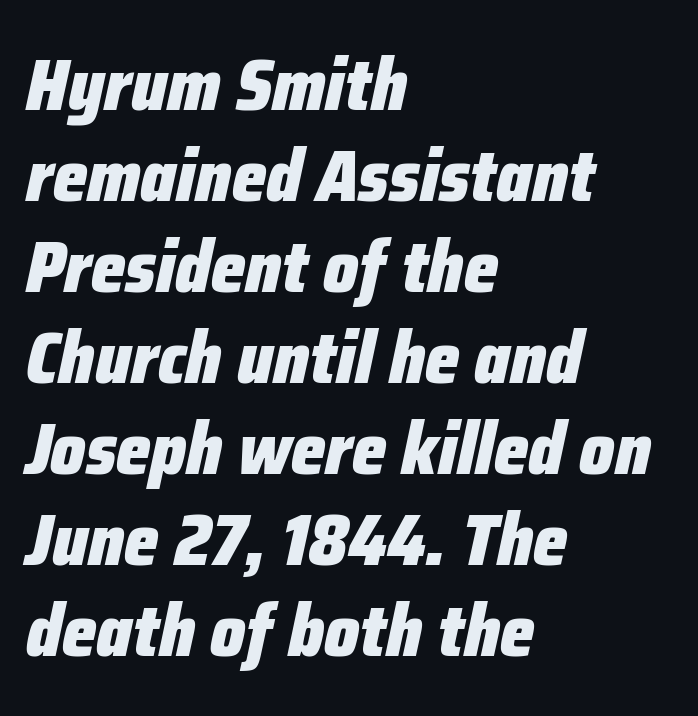
The image shows 74 px heavy, condensed type, italic (leaning right); set left-aligned, line spacing 1.23x, normal letter spacing, not underlined; low stroke contrast and a medium x-height.
